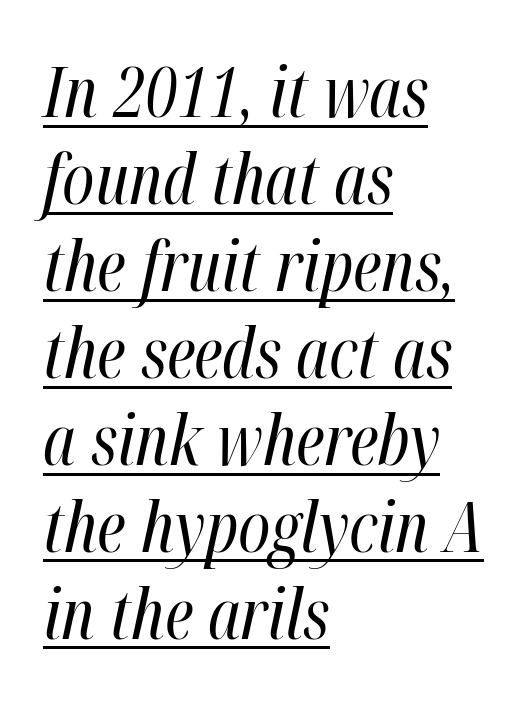
{"italic": "yes", "lean": "right", "slant_degrees": 12, "bold": "no", "weight": "regular", "width": "condensed", "stroke_contrast": "high", "x_height": "medium", "monospaced": "no", "underline": "yes", "align": "left", "line_spacing": "normal", "line_spacing_ratio": 1.26, "letter_spacing": "normal", "letter_spacing_em": 0.0, "glyph_px": 69}
